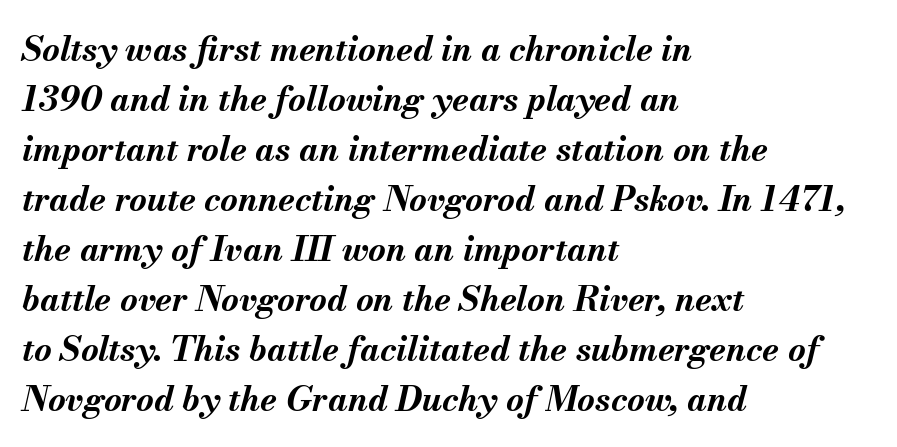
Q: Is the text bold? A: Yes.
Q: Is the text italic (slanted)? A: Yes, it leans right by about 13 degrees.
Q: Is the text underlined? A: No.
Q: How is the paragraph aligned? A: Left-aligned.
Q: Is the spacing between letters normal or unusually wide? A: Normal.
Q: Is the spacing between lines tight, normal or loose? A: Normal.
Q: Width (condensed, normal, or wide)? A: Normal.
Q: Stroke contrast? A: Medium.
Q: x-height? A: Small.
Q: Monospaced? A: No.
